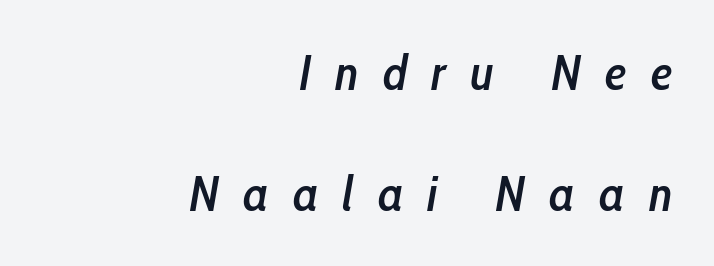
Q: Is the text bold? A: Semi-bold.
Q: Is the text italic (slanted)? A: Yes, it leans right by about 10 degrees.
Q: Is the text underlined? A: No.
Q: How is the paragraph aligned? A: Right-aligned.
Q: Is the spacing between letters normal or unusually wide? A: Unusually wide.
Q: Is the spacing between lines tight, normal or loose? A: Loose.
Q: Width (condensed, normal, or wide)? A: Condensed.
Q: Stroke contrast? A: Low.
Q: x-height? A: Medium.
Q: Monospaced? A: No.
